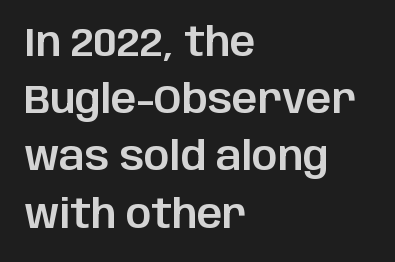
Q: Is the text italic (slanted)? A: No, it is upright.
Q: Is the typeface a serif or a sans-serif typeface? A: Sans-serif.
Q: Is the text underlined? A: No.
Q: How is the paragraph aligned? A: Left-aligned.
Q: Is the spacing between letters normal or unusually wide? A: Normal.
Q: Is the spacing between lines tight, normal or loose? A: Normal.
Q: Width (condensed, normal, or wide)? A: Normal.
Q: Stroke contrast? A: Low.
Q: x-height? A: Large.
Q: Monospaced? A: No.
